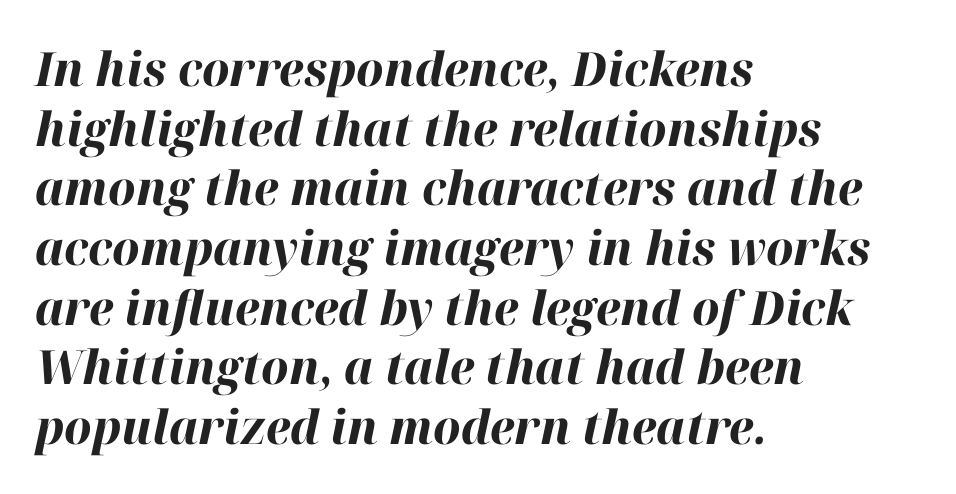
The image shows 47 px bold type, italic (leaning right); set left-aligned, normal line spacing (1.27x), normal letter spacing, not underlined; high stroke contrast and a medium x-height.
